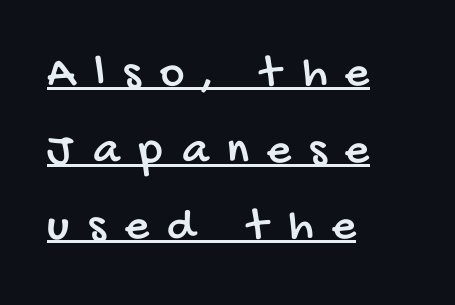
The image shows 47 px condensed sans-serif type; set left-aligned, normal line spacing (1.63x), unusually wide letter spacing (+0.4 em), underlined; low stroke contrast and a large x-height.
